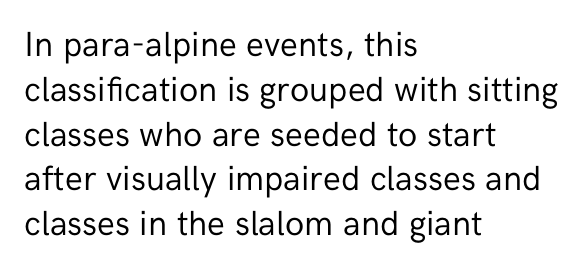
Alignment: flush left. Clear beneath every line of the passage. Posture: straight, roman, zero tilt. This reads as an unemphasized weight, regular at the heaviest. A typesetter would label this face a sans. Honestly, the letter spacing is just normal — you wouldn't notice it.
